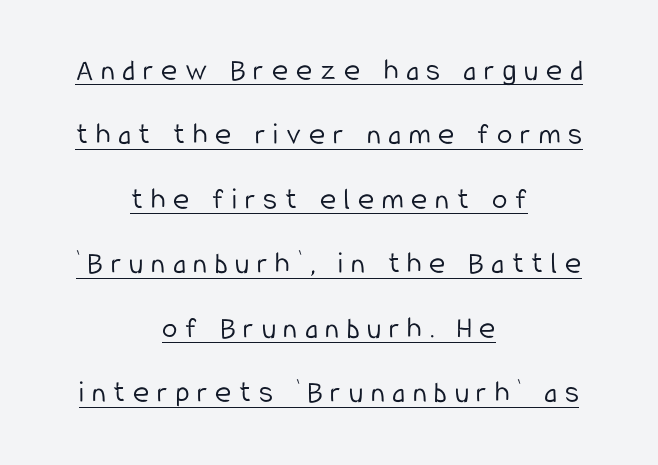
The image shows 31 px light, condensed sans-serif type, upright; set centered, loose line spacing (2.08x), unusually wide letter spacing (+0.25 em), underlined; low stroke contrast and a medium x-height.
